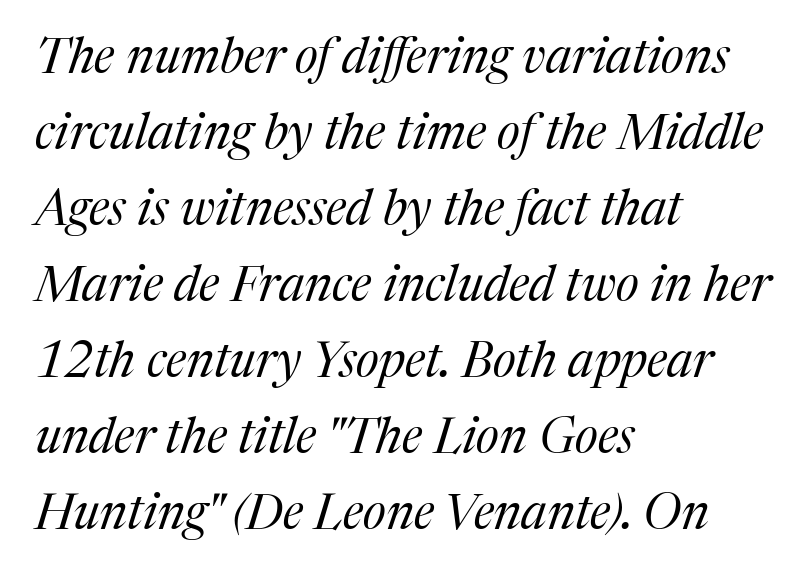
{"serif": "yes", "italic": "yes", "lean": "right", "slant_degrees": 17, "bold": "no", "weight": "regular", "width": "normal", "stroke_contrast": "medium", "x_height": "medium", "monospaced": "no", "underline": "no", "align": "left", "line_spacing": "normal", "line_spacing_ratio": 1.55, "letter_spacing": "normal", "letter_spacing_em": 0.0, "glyph_px": 49}
